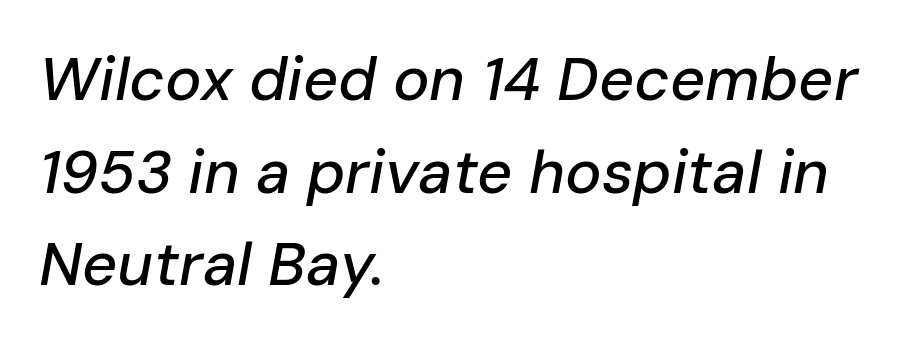
These lines are rendered in a variable-pitch font. The paragraph shown leans on its left margin. Lines of text with bare space underneath. Letter spacing: default. This is oblique type, the kind used for emphasis or titles.
